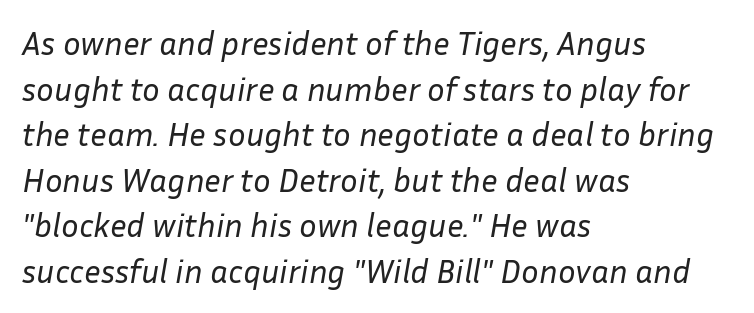
Q: Is the text bold? A: No.
Q: Is the text italic (slanted)? A: Yes, it leans right by about 10 degrees.
Q: Is the text underlined? A: No.
Q: How is the paragraph aligned? A: Left-aligned.
Q: Is the spacing between letters normal or unusually wide? A: Normal.
Q: Is the spacing between lines tight, normal or loose? A: Normal.
Q: Width (condensed, normal, or wide)? A: Normal.
Q: Stroke contrast? A: Low.
Q: x-height? A: Medium.
Q: Monospaced? A: No.
